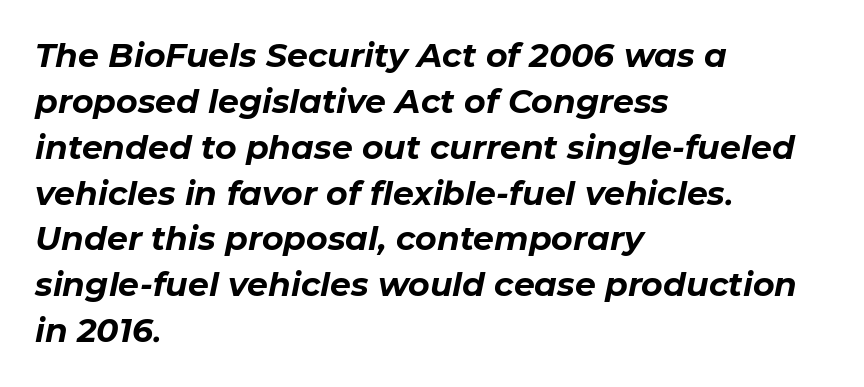
The image shows 33 px bold type, italic (leaning right); set left-aligned, normal line spacing (1.39x), normal letter spacing, not underlined; low stroke contrast and a medium x-height.
